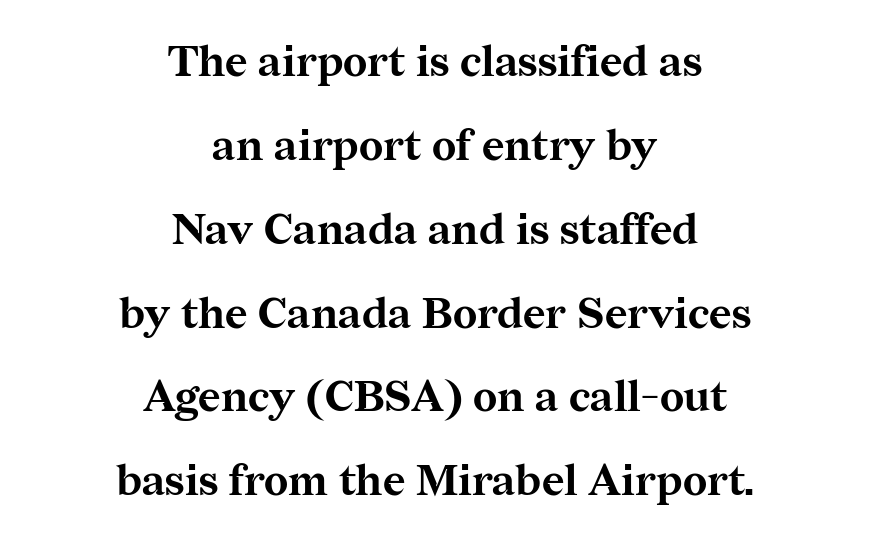
{"serif": "yes", "italic": "no", "bold": "yes", "weight": "bold", "width": "normal", "stroke_contrast": "medium", "x_height": "medium", "monospaced": "no", "underline": "no", "align": "center", "line_spacing": "loose", "line_spacing_ratio": 1.95, "letter_spacing": "normal", "letter_spacing_em": 0.0, "glyph_px": 43}
